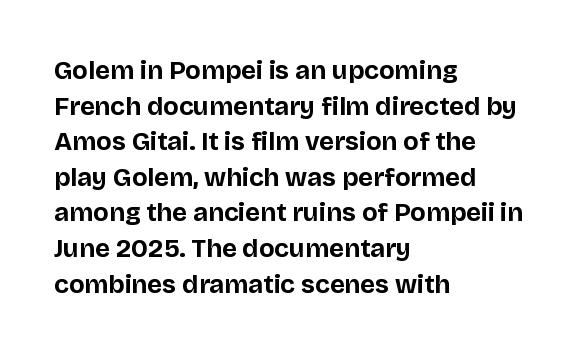
The image shows 26 px bold type, upright; set left-aligned, normal line spacing (1.37x), normal letter spacing, not underlined.
